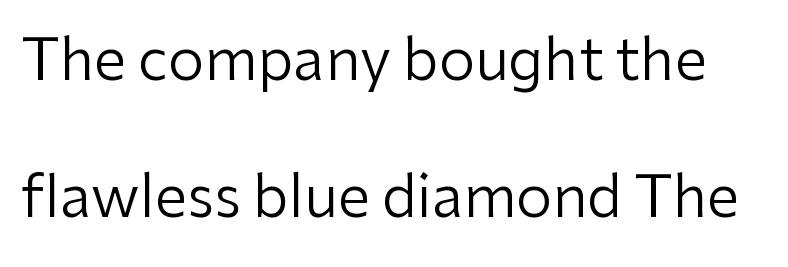
{"serif": "no", "italic": "no", "bold": "no", "weight": "regular", "width": "normal", "stroke_contrast": "low", "x_height": "medium", "monospaced": "no", "underline": "no", "line_spacing": "loose", "line_spacing_ratio": 2.37, "letter_spacing": "normal", "letter_spacing_em": 0.0, "glyph_px": 58}
